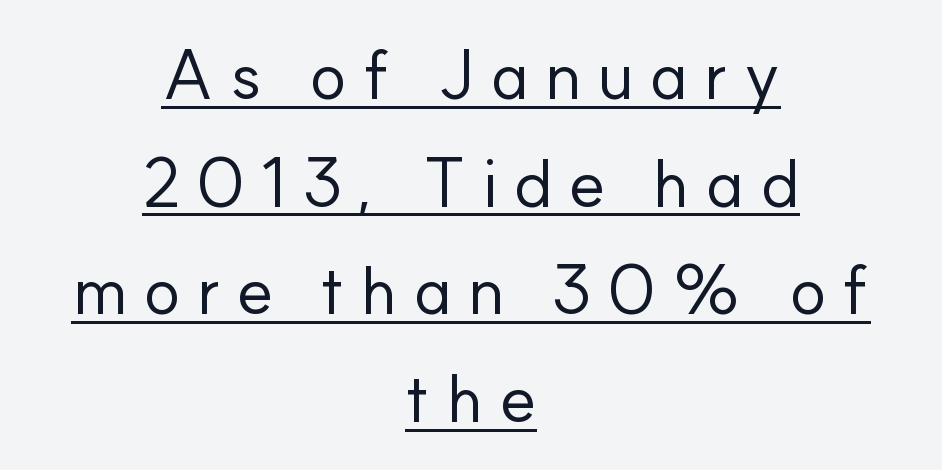
{"serif": "no", "italic": "no", "bold": "no", "weight": "regular", "width": "normal", "stroke_contrast": "low", "x_height": "small", "monospaced": "no", "underline": "yes", "align": "center", "line_spacing": "normal", "line_spacing_ratio": 1.56, "letter_spacing": "wide", "letter_spacing_em": 0.22, "glyph_px": 69}
